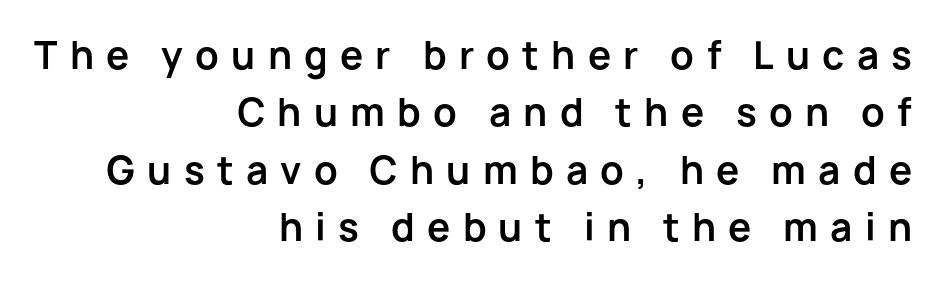
Q: Is the text bold? A: Yes.
Q: Is the text italic (slanted)? A: No, it is upright.
Q: Is the typeface a serif or a sans-serif typeface? A: Sans-serif.
Q: Is the text underlined? A: No.
Q: How is the paragraph aligned? A: Right-aligned.
Q: Is the spacing between letters normal or unusually wide? A: Unusually wide.
Q: Is the spacing between lines tight, normal or loose? A: Normal.
Q: Width (condensed, normal, or wide)? A: Normal.
Q: Stroke contrast? A: Low.
Q: x-height? A: Medium.
Q: Monospaced? A: No.
